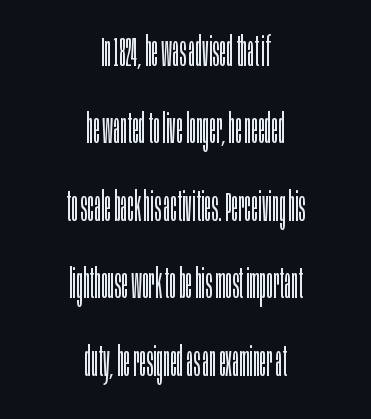
Font category for this specimen: sans-serif. Glance below the letters and you will spot only blank space. Each letter keeps its own natural width here, so spacing adapts to shape. Neither beginnings nor endings align; midpoints do. The font is comparable to plain body text, perhaps lighter. Inter-character spacing is left at the font's built-in metrics.
